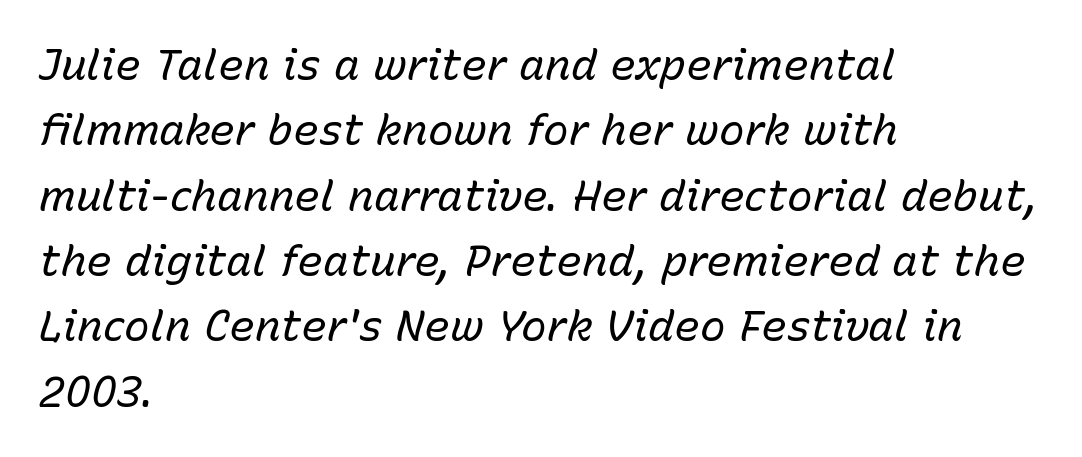
The image shows 43 px regular-weight type, italic (leaning right); set left-aligned, normal line spacing (1.52x), normal letter spacing, not underlined; low stroke contrast and a medium x-height.
